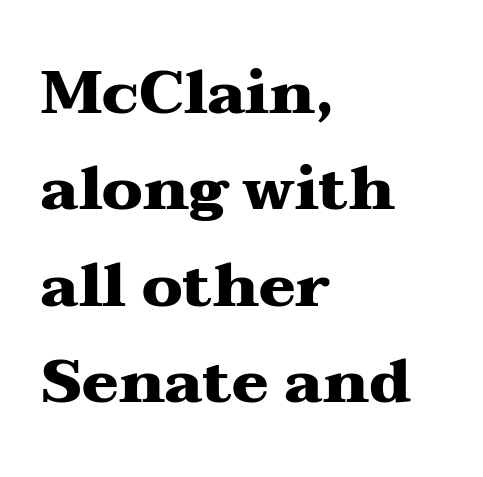
Q: Is the text bold? A: Yes.
Q: Is the text italic (slanted)? A: No, it is upright.
Q: Is the typeface a serif or a sans-serif typeface? A: Serif.
Q: Is the text underlined? A: No.
Q: How is the paragraph aligned? A: Left-aligned.
Q: Is the spacing between letters normal or unusually wide? A: Normal.
Q: Is the spacing between lines tight, normal or loose? A: Normal.
Q: Width (condensed, normal, or wide)? A: Wide.
Q: Stroke contrast? A: Medium.
Q: x-height? A: Medium.
Q: Monospaced? A: No.
